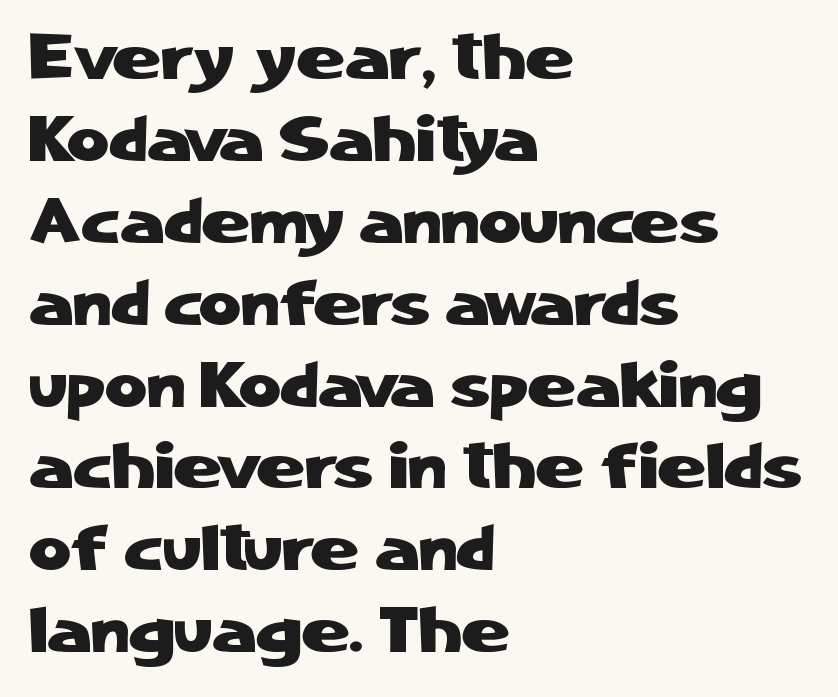
Q: Is the text italic (slanted)? A: No, it is upright.
Q: Is the typeface a serif or a sans-serif typeface? A: Sans-serif.
Q: Is the text underlined? A: No.
Q: How is the paragraph aligned? A: Left-aligned.
Q: Is the spacing between letters normal or unusually wide? A: Normal.
Q: Is the spacing between lines tight, normal or loose? A: Normal.
Q: Width (condensed, normal, or wide)? A: Normal.
Q: Stroke contrast? A: Low.
Q: x-height? A: Medium.
Q: Monospaced? A: No.
